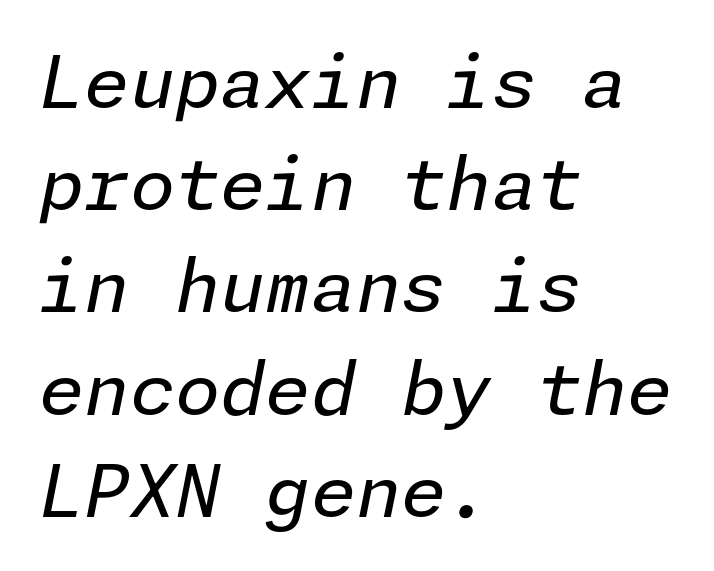
{"italic": "yes", "lean": "right", "slant_degrees": 11, "bold": "no", "weight": "regular", "width": "normal", "stroke_contrast": "low", "x_height": "medium", "underline": "no", "align": "left", "line_spacing": "normal", "line_spacing_ratio": 1.4, "letter_spacing": "normal", "letter_spacing_em": 0.0, "glyph_px": 73}
